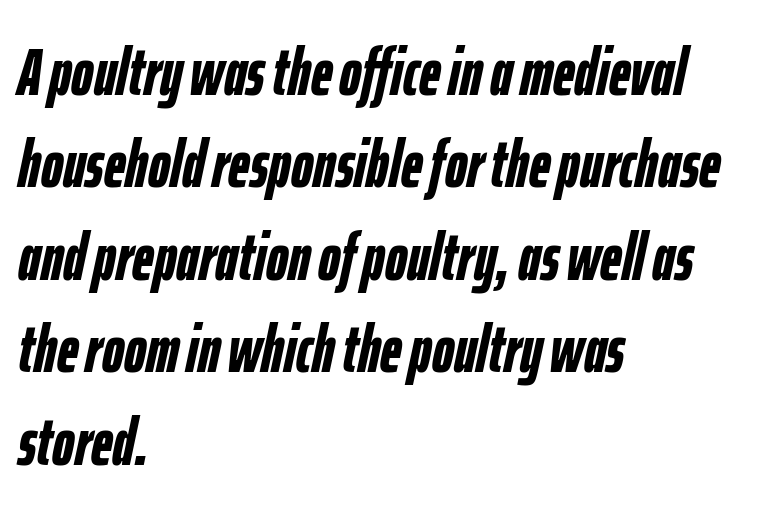
Q: Is the text bold? A: Yes.
Q: Is the text italic (slanted)? A: Yes, it leans right by about 12 degrees.
Q: Is the text underlined? A: No.
Q: How is the paragraph aligned? A: Left-aligned.
Q: Is the spacing between letters normal or unusually wide? A: Normal.
Q: Is the spacing between lines tight, normal or loose? A: Normal.
Q: Width (condensed, normal, or wide)? A: Condensed.
Q: Stroke contrast? A: Low.
Q: x-height? A: Medium.
Q: Monospaced? A: No.
